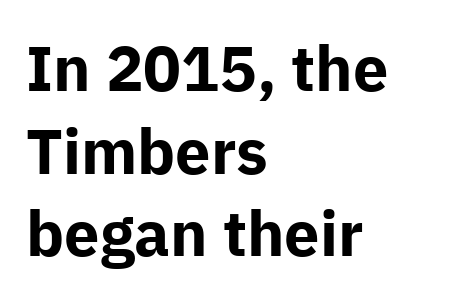
{"serif": "no", "italic": "no", "bold": "yes", "weight": "bold", "width": "normal", "stroke_contrast": "low", "x_height": "medium", "monospaced": "no", "underline": "no", "align": "left", "line_spacing": "normal", "line_spacing_ratio": 1.31, "letter_spacing": "normal", "letter_spacing_em": 0.0, "glyph_px": 63}
